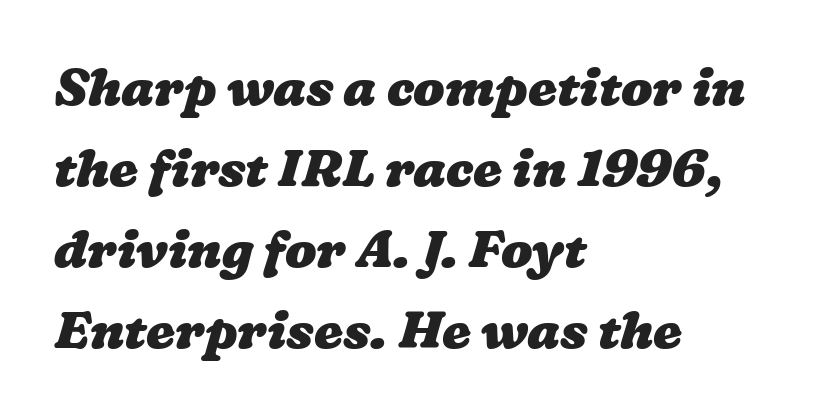
Strong, thick strokes mark this as bold type. Nobody touched the tracking dial on this one. Notice how the passage keeps a crisp vertical edge on the left only. Spacing verdict: proportional, widths tailored to each character.
